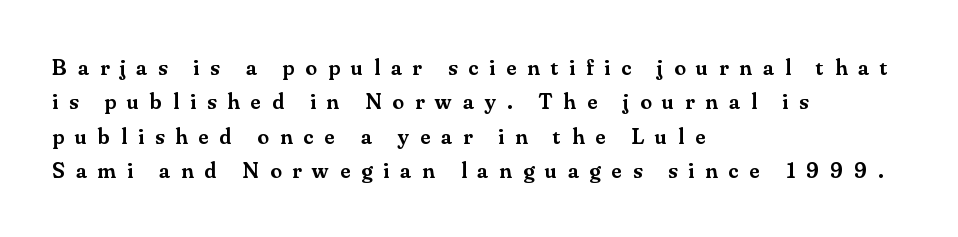
Q: Is the text bold? A: Semi-bold.
Q: Is the text italic (slanted)? A: No, it is upright.
Q: Is the text underlined? A: No.
Q: How is the paragraph aligned? A: Left-aligned.
Q: Is the spacing between letters normal or unusually wide? A: Unusually wide.
Q: Is the spacing between lines tight, normal or loose? A: Normal.
